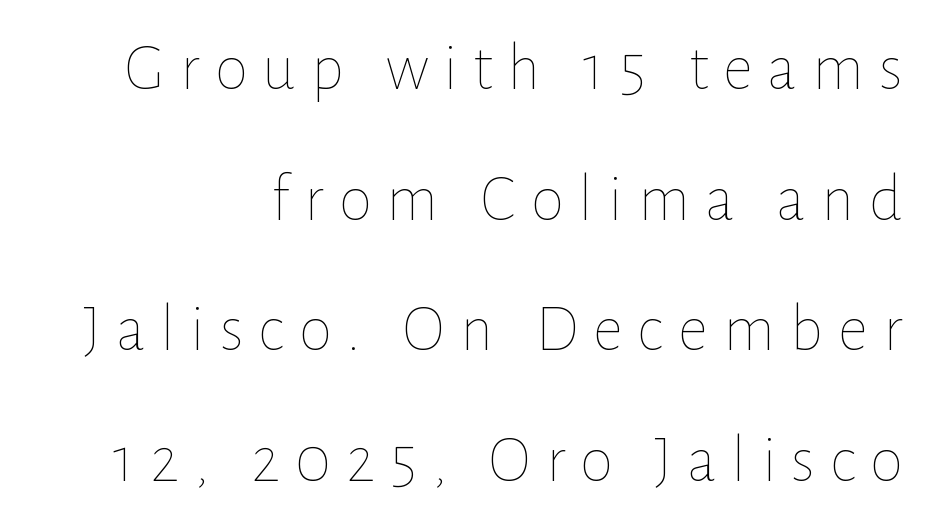
Is this a fixed-width face? No — the glyphs have proportional, varying widths. Honestly, there is no underline to notice here at all. The tracking jumps out immediately: characters are airy and widely separated. Ascenders rise straight up at ninety degrees. The passage shown stacks its lines with a broad gap. Teacher's note: observe the even right margin — that is flush-right alignment.
